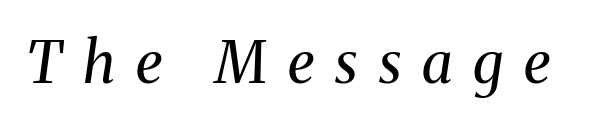
Q: Is the text bold? A: No.
Q: Is the text italic (slanted)? A: Yes, it leans right by about 8 degrees.
Q: Is the typeface a serif or a sans-serif typeface? A: Serif.
Q: Is the text underlined? A: No.
Q: Is the spacing between letters normal or unusually wide? A: Unusually wide.
Q: Width (condensed, normal, or wide)? A: Normal.
Q: Stroke contrast? A: Medium.
Q: x-height? A: Medium.
Q: Monospaced? A: No.
